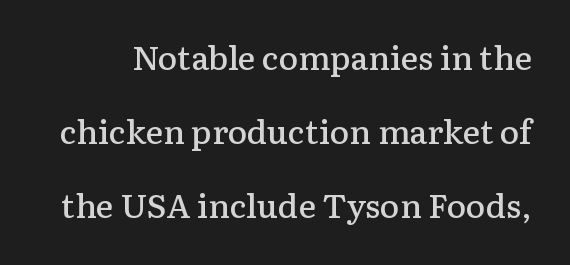
Q: Is the text bold? A: Semi-bold.
Q: Is the text italic (slanted)? A: No, it is upright.
Q: Is the typeface a serif or a sans-serif typeface? A: Serif.
Q: Is the text underlined? A: No.
Q: Is the spacing between letters normal or unusually wide? A: Normal.
Q: Is the spacing between lines tight, normal or loose? A: Loose.
Q: Width (condensed, normal, or wide)? A: Normal.
Q: Stroke contrast? A: Low.
Q: x-height? A: Medium.
Q: Monospaced? A: No.
